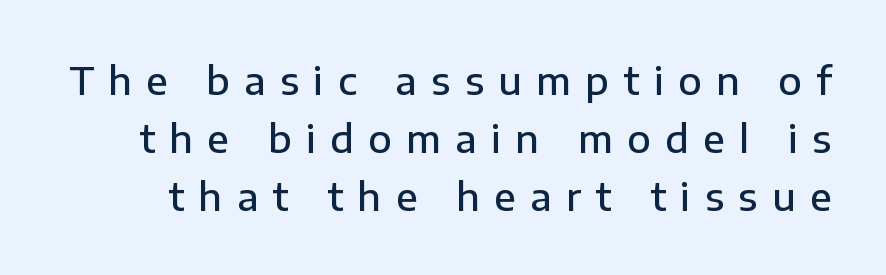
{"serif": "no", "italic": "no", "bold": "semi", "weight": "semibold", "width": "normal", "stroke_contrast": "low", "x_height": "medium", "monospaced": "no", "underline": "no", "line_spacing": "normal", "line_spacing_ratio": 1.52, "letter_spacing": "wide", "letter_spacing_em": 0.38, "glyph_px": 38}
